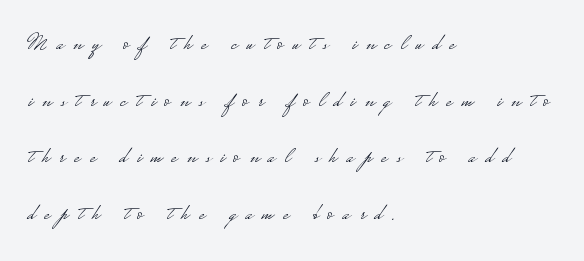
Q: Is the text bold? A: No.
Q: Is the text italic (slanted)? A: Yes.
Q: Is the text underlined? A: No.
Q: How is the paragraph aligned? A: Left-aligned.
Q: Is the spacing between letters normal or unusually wide? A: Unusually wide.
Q: Is the spacing between lines tight, normal or loose? A: Loose.
